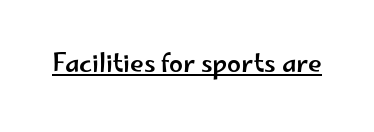
Q: Is the text italic (slanted)? A: No, it is upright.
Q: Is the text underlined? A: Yes.
Q: Is the spacing between letters normal or unusually wide? A: Normal.
